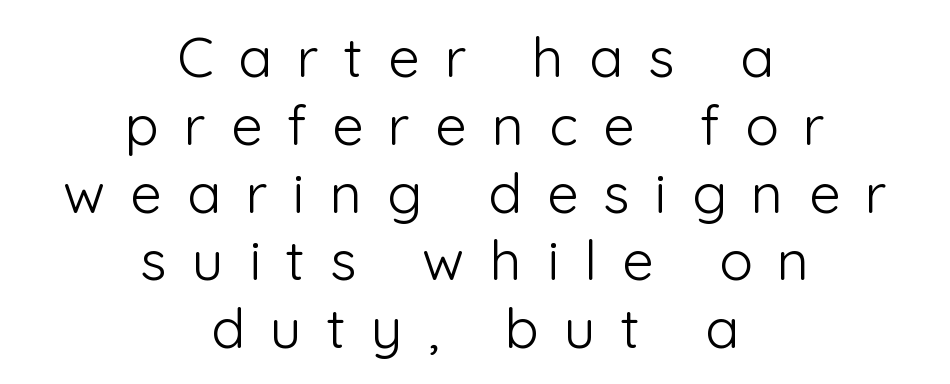
Q: Is the text bold? A: No.
Q: Is the text italic (slanted)? A: No, it is upright.
Q: Is the typeface a serif or a sans-serif typeface? A: Sans-serif.
Q: Is the text underlined? A: No.
Q: How is the paragraph aligned? A: Centered.
Q: Is the spacing between letters normal or unusually wide? A: Unusually wide.
Q: Width (condensed, normal, or wide)? A: Normal.
Q: Stroke contrast? A: Low.
Q: x-height? A: Medium.
Q: Monospaced? A: No.
